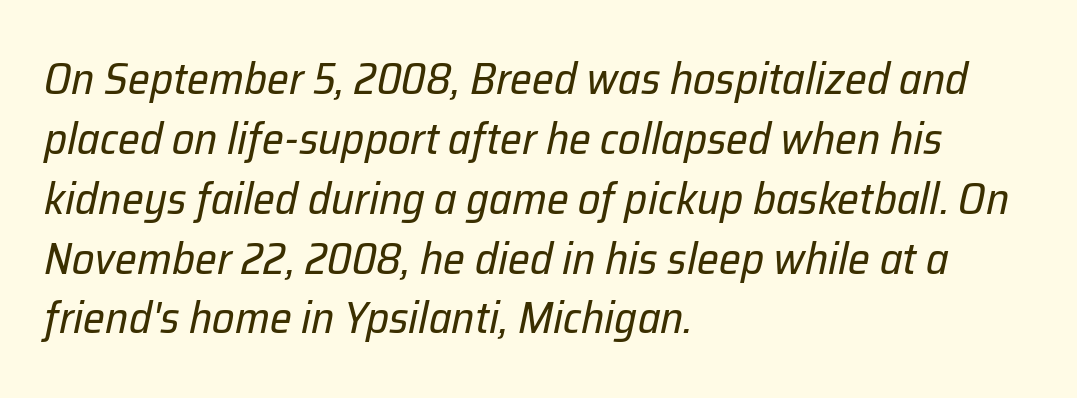
{"italic": "yes", "lean": "right", "slant_degrees": 12, "bold": "no", "weight": "regular", "width": "normal", "stroke_contrast": "low", "x_height": "medium", "monospaced": "no", "underline": "no", "align": "left", "line_spacing": "normal", "line_spacing_ratio": 1.36, "letter_spacing": "normal", "letter_spacing_em": 0.0, "glyph_px": 44}
